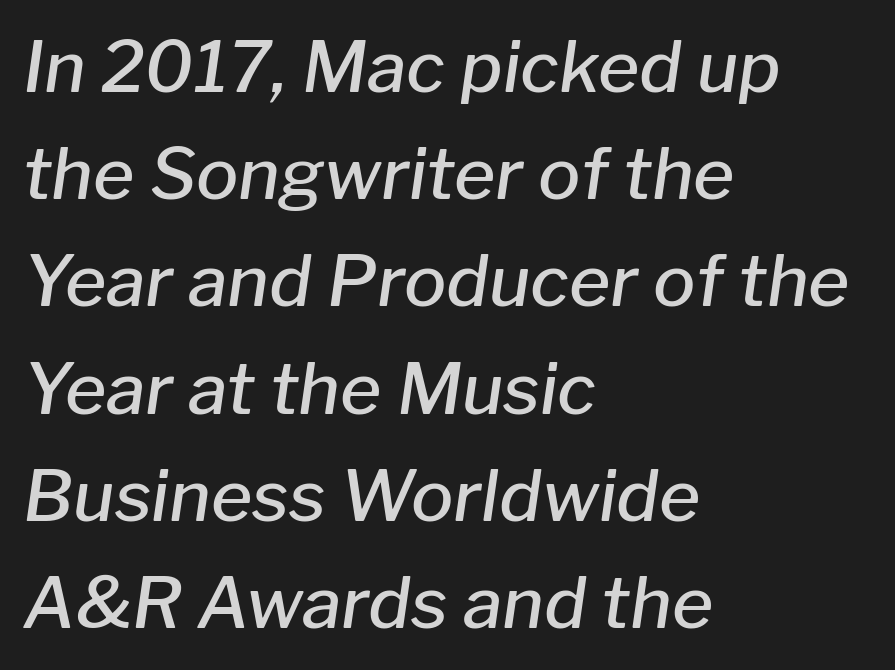
{"italic": "yes", "lean": "right", "slant_degrees": 8, "bold": "semi", "weight": "semibold", "width": "normal", "stroke_contrast": "low", "x_height": "medium", "monospaced": "no", "underline": "no", "align": "left", "line_spacing": "normal", "line_spacing_ratio": 1.51, "letter_spacing": "normal", "letter_spacing_em": 0.0, "glyph_px": 71}
